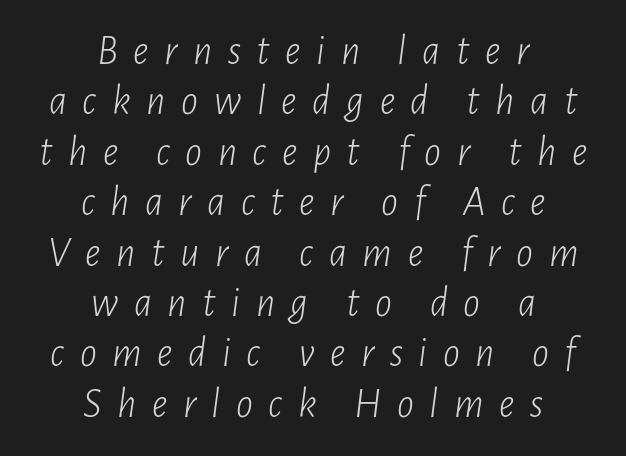
Q: Is the text bold? A: No.
Q: Is the text italic (slanted)? A: Yes, it leans right by about 7 degrees.
Q: Is the text underlined? A: No.
Q: How is the paragraph aligned? A: Centered.
Q: Is the spacing between letters normal or unusually wide? A: Unusually wide.
Q: Width (condensed, normal, or wide)? A: Condensed.
Q: Stroke contrast? A: Low.
Q: x-height? A: Medium.
Q: Monospaced? A: No.
